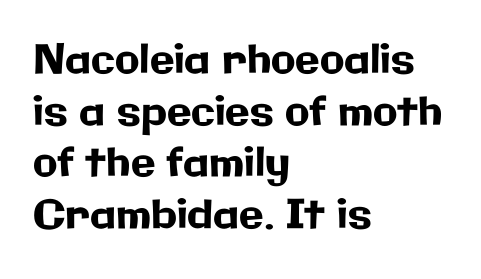
The image shows 40 px sans-serif type, upright; set left-aligned, normal line spacing (1.29x), normal letter spacing, not underlined; low stroke contrast and a medium x-height.
